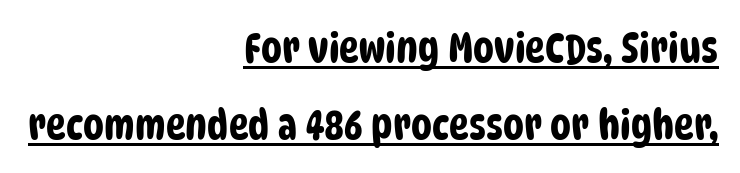
Does the type have serifs? No, each stem ends abruptly. Default kerning and tracking; the words read as compact shapes. The passage shown is typed in a proportional face where columns would drift. These lines stack with their right ends in a neat column. Students, observe the line beneath the letters — that is underlining.
